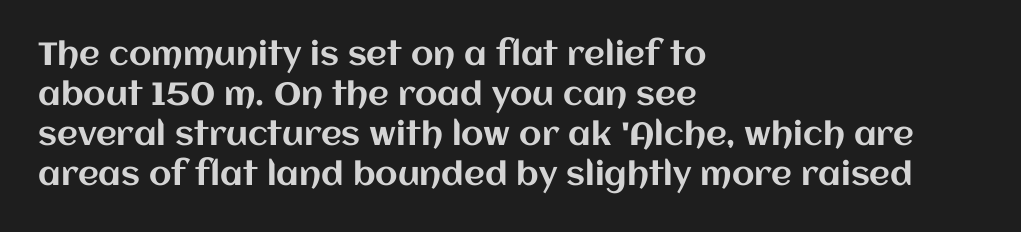
Q: Is the text italic (slanted)? A: No, it is upright.
Q: Is the text underlined? A: No.
Q: How is the paragraph aligned? A: Left-aligned.
Q: Is the spacing between letters normal or unusually wide? A: Normal.
Q: Is the spacing between lines tight, normal or loose? A: Normal.
Q: Width (condensed, normal, or wide)? A: Normal.
Q: Stroke contrast? A: Medium.
Q: x-height? A: Large.
Q: Monospaced? A: No.
